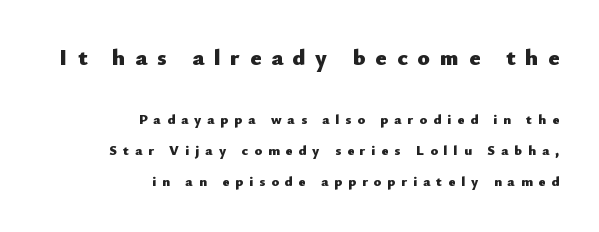
{"italic": "no", "bold": "yes", "underline": "no", "align": "right", "line_spacing": "loose", "line_spacing_ratio": 2.21, "letter_spacing": "wide", "letter_spacing_em": 0.43, "larger_block": "first", "size_ratio": 1.64, "glyph_px": 23}
